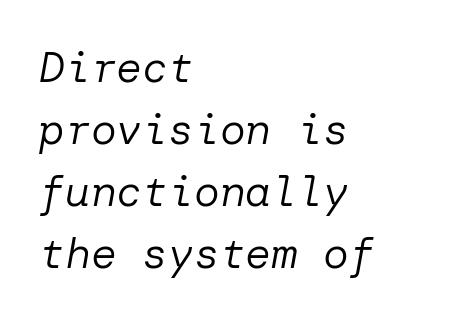
{"italic": "yes", "lean": "right", "slant_degrees": 10, "bold": "no", "weight": "regular", "width": "normal", "stroke_contrast": "low", "x_height": "medium", "underline": "no", "align": "left", "line_spacing": "normal", "line_spacing_ratio": 1.44, "letter_spacing": "normal", "letter_spacing_em": 0.0, "glyph_px": 43}
